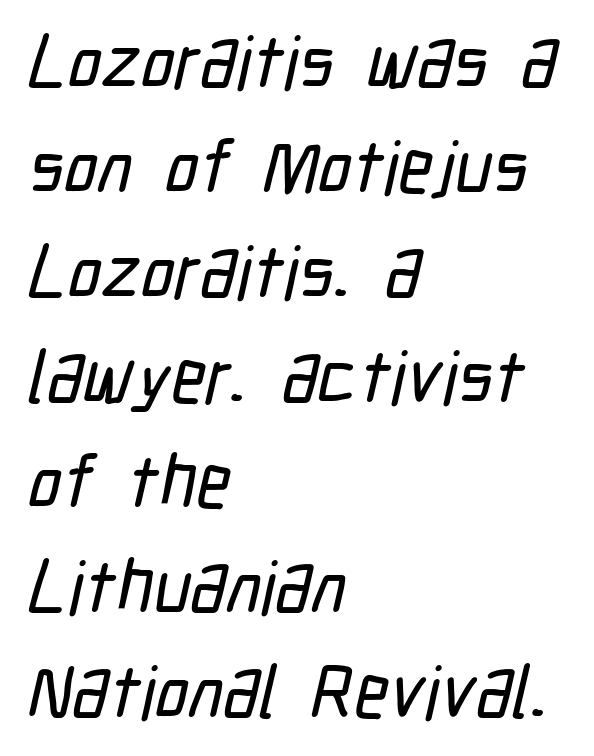
Q: Is the typeface a serif or a sans-serif typeface? A: Sans-serif.
Q: Is the text underlined? A: No.
Q: How is the paragraph aligned? A: Left-aligned.
Q: Is the spacing between letters normal or unusually wide? A: Normal.
Q: Is the spacing between lines tight, normal or loose? A: Normal.
Q: Width (condensed, normal, or wide)? A: Condensed.
Q: Stroke contrast? A: Low.
Q: x-height? A: Medium.
Q: Monospaced? A: No.
